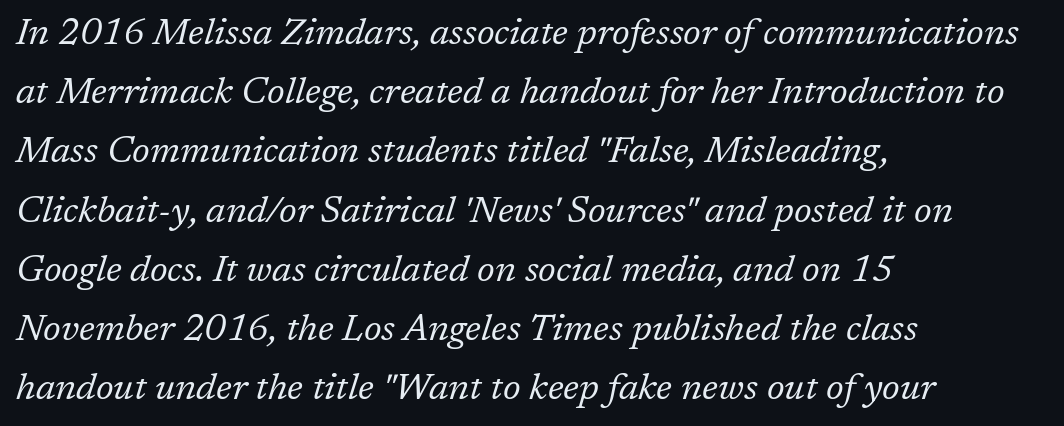
The face used here has a pronounced slope to its letters. These lines are composed in type with serifs. Compared with typical body copy, the letter spacing here is the same. These lines are rendered in a variable-pitch font.
